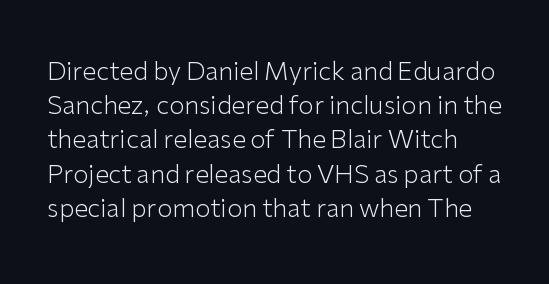
The space between consecutive lines is moderate. Do the letters lean? They stand straight. The cut favours lightness, reaching ordinary text weight at its darkest. The foot of each line stays bare and open. No extra tracking has been applied to these lines.
